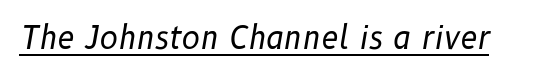
The rendering uses the underline text-decoration. Note the varied advance widths — an 'i' is clearly narrower than an 'm'. You can tell it's italic because the verticals aren't actually vertical. Weight class: somewhere from thin through regular. Tracking here is standard; glyphs follow each other at the usual distance.
